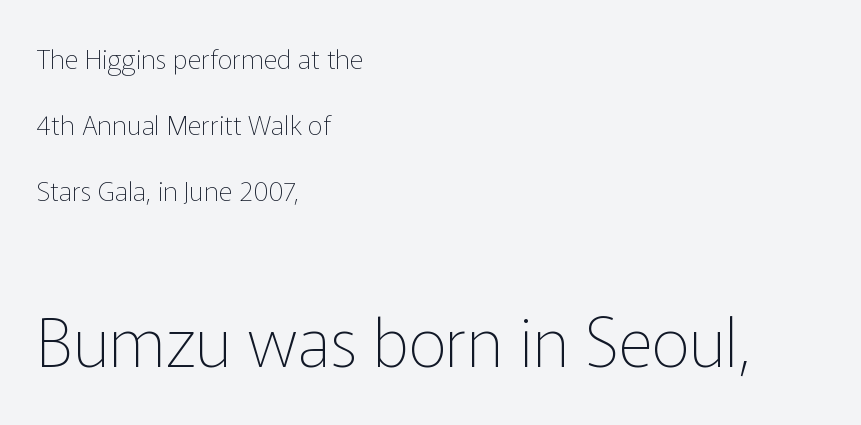
The image shows 67 px thin sans-serif type, upright; set left-aligned, loose line spacing (2.45x), normal letter spacing, not underlined; the second (bottom) block is 2.48x larger; low stroke contrast and a medium x-height.
